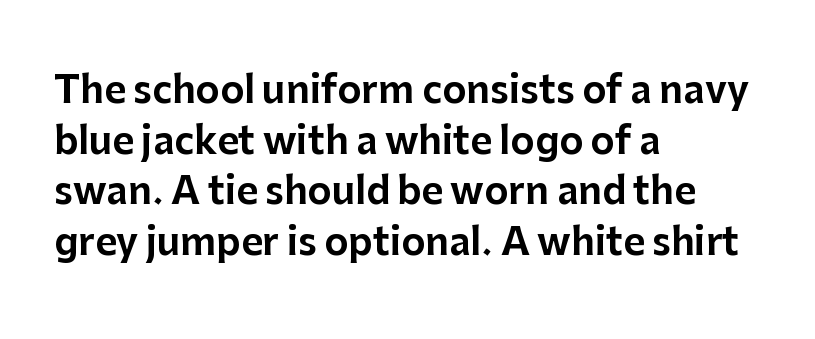
Q: Is the text italic (slanted)? A: No, it is upright.
Q: Is the typeface a serif or a sans-serif typeface? A: Sans-serif.
Q: Is the text underlined? A: No.
Q: How is the paragraph aligned? A: Left-aligned.
Q: Is the spacing between letters normal or unusually wide? A: Normal.
Q: Is the spacing between lines tight, normal or loose? A: Normal.
Q: Width (condensed, normal, or wide)? A: Normal.
Q: Stroke contrast? A: Low.
Q: x-height? A: Medium.
Q: Monospaced? A: No.
